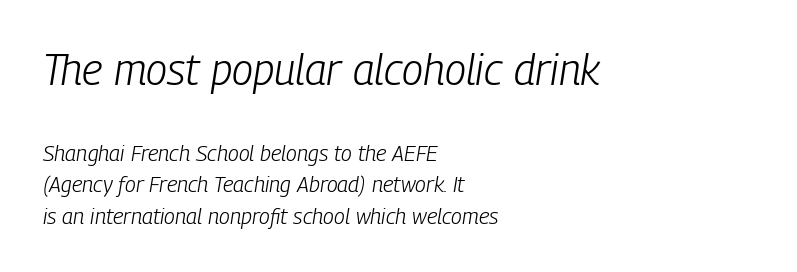
{"italic": "yes", "lean": "right", "slant_degrees": 9, "bold": "no", "weight": "light", "width": "condensed", "stroke_contrast": "low", "x_height": "medium", "monospaced": "no", "underline": "no", "align": "left", "line_spacing": "normal", "line_spacing_ratio": 1.43, "letter_spacing": "normal", "letter_spacing_em": 0.0, "larger_block": "first", "size_ratio": 1.95, "glyph_px": 43}
